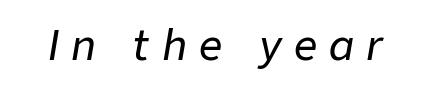
{"italic": "yes", "lean": "right", "slant_degrees": 9, "width": "normal", "stroke_contrast": "low", "x_height": "medium", "monospaced": "no", "underline": "no", "letter_spacing": "wide", "letter_spacing_em": 0.3, "glyph_px": 41}
